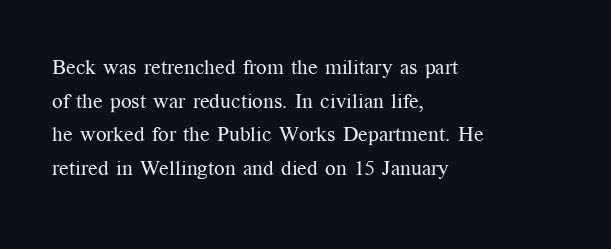
The font's upright variant was chosen for this text. Does the leading feel generous? No, just average. Letters rest on an invisible, unmarked baseline. Heft: none added — not bold. Typeset ragged right — the left edge is the straight one.
